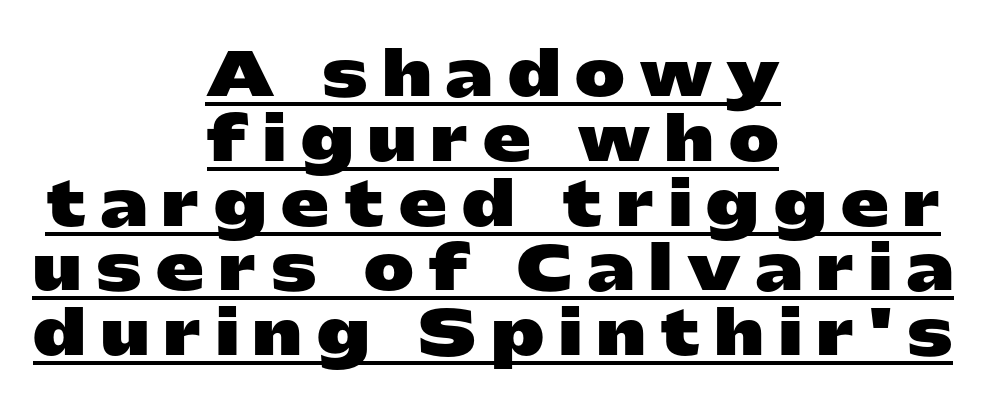
{"serif": "no", "italic": "no", "bold": "yes", "weight": "heavy", "width": "wide", "stroke_contrast": "low", "x_height": "medium", "monospaced": "no", "underline": "yes", "align": "center", "line_spacing": "tight", "line_spacing_ratio": 1.08, "letter_spacing": "wide", "letter_spacing_em": 0.25, "glyph_px": 60}
